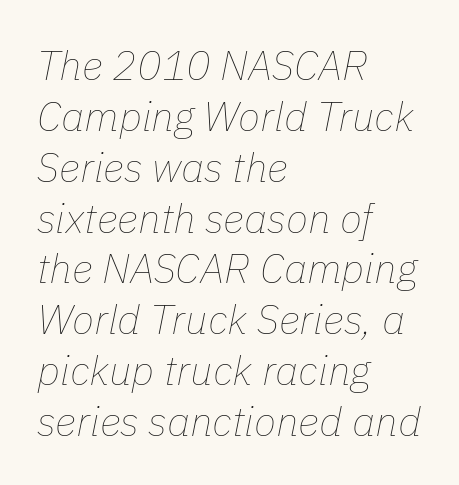
The image shows 41 px thin type, italic (leaning right); set left-aligned, line spacing 1.24x, normal letter spacing, not underlined; low stroke contrast and a medium x-height.
